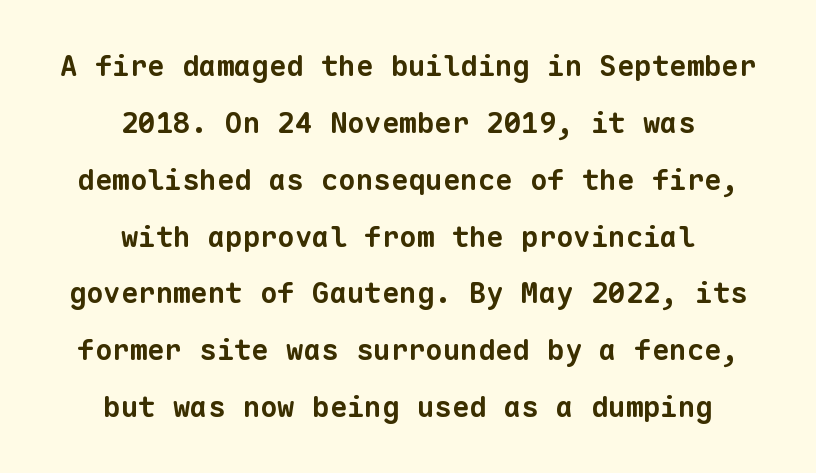
{"serif": "no", "bold": "yes", "weight": "bold", "width": "normal", "stroke_contrast": "low", "x_height": "medium", "monospaced": "yes", "underline": "no", "align": "center", "line_spacing": "loose", "line_spacing_ratio": 1.96, "letter_spacing": "normal", "letter_spacing_em": 0.0, "glyph_px": 29}
